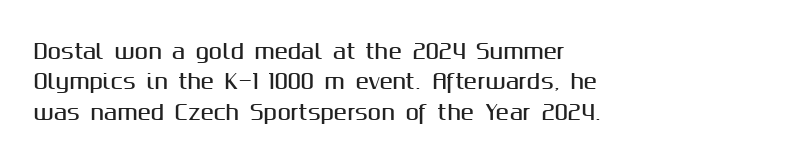
Q: Is the text italic (slanted)? A: No, it is upright.
Q: Is the text underlined? A: No.
Q: How is the paragraph aligned? A: Left-aligned.
Q: Is the spacing between letters normal or unusually wide? A: Normal.
Q: Is the spacing between lines tight, normal or loose? A: Normal.
